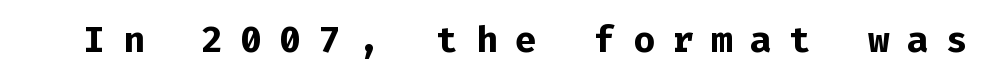
Q: Is the text bold? A: Yes.
Q: Is the text italic (slanted)? A: No, it is upright.
Q: Is the typeface a serif or a sans-serif typeface? A: Sans-serif.
Q: Is the text underlined? A: No.
Q: Is the spacing between letters normal or unusually wide? A: Unusually wide.
Q: Width (condensed, normal, or wide)? A: Normal.
Q: Stroke contrast? A: Low.
Q: x-height? A: Medium.
Q: Monospaced? A: Yes.
